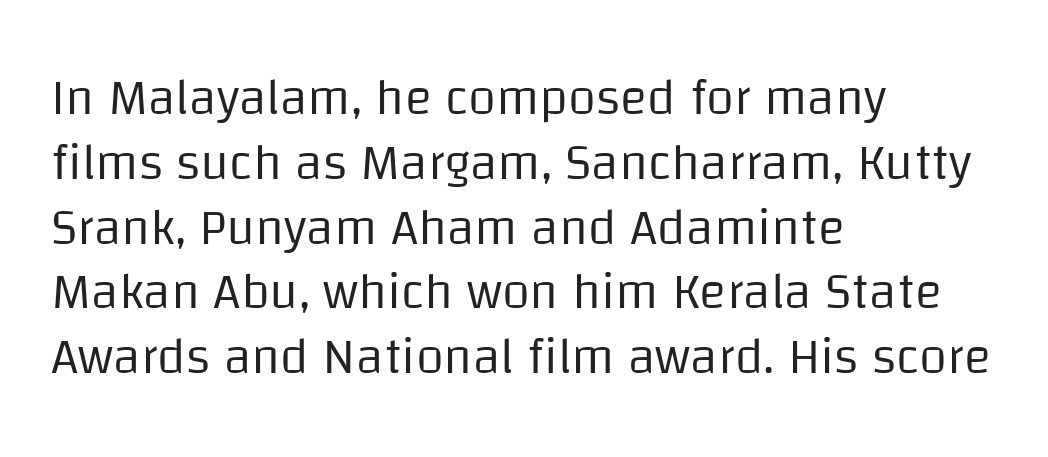
Q: Is the text bold? A: No.
Q: Is the text italic (slanted)? A: No, it is upright.
Q: Is the typeface a serif or a sans-serif typeface? A: Sans-serif.
Q: Is the text underlined? A: No.
Q: How is the paragraph aligned? A: Left-aligned.
Q: Is the spacing between letters normal or unusually wide? A: Normal.
Q: Is the spacing between lines tight, normal or loose? A: Normal.
Q: Width (condensed, normal, or wide)? A: Normal.
Q: Stroke contrast? A: Low.
Q: x-height? A: Large.
Q: Monospaced? A: No.
